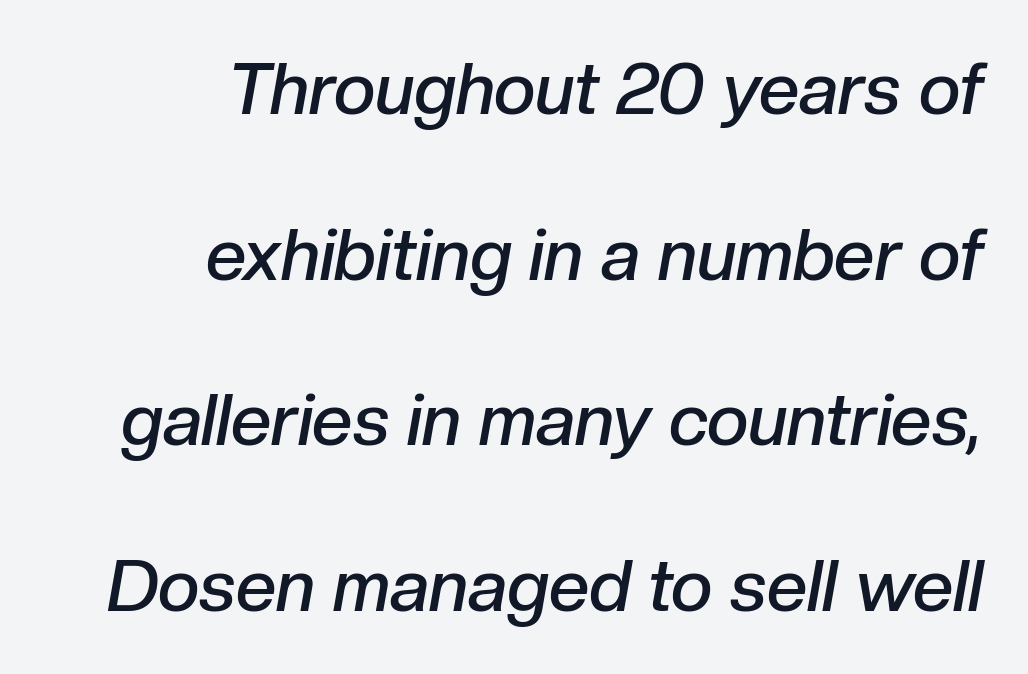
Honestly, the rows look like they've been pulled way apart. The text carries the slant typical of an italic or oblique font. Descender tails drop into unmarked territory. The strokes are fattened partway — semibold, not bold. Line ends are locked; line starts wander.
